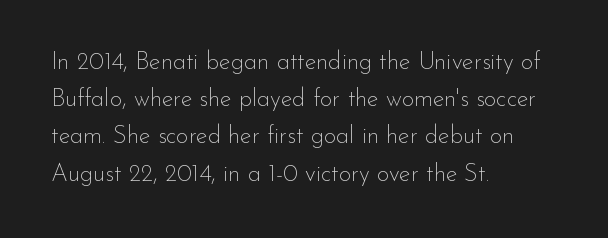
The image shows 24 px text type, upright; set left-aligned, normal line spacing (1.55x), normal letter spacing, not underlined.
